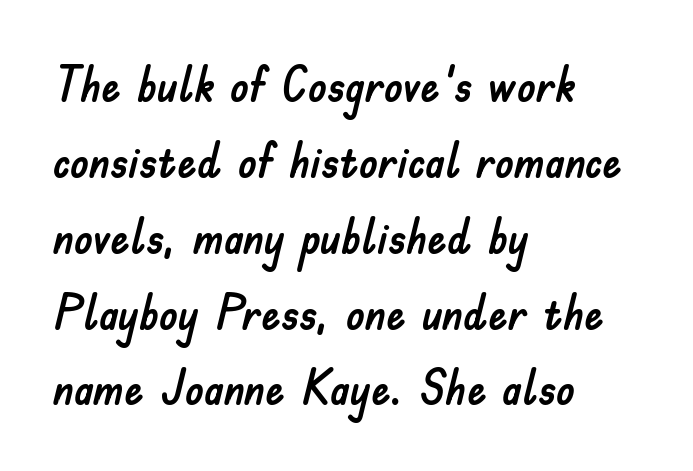
The image shows 48 px sans-serif type; set left-aligned, normal line spacing (1.58x), normal letter spacing, not underlined; low stroke contrast and a small x-height.
